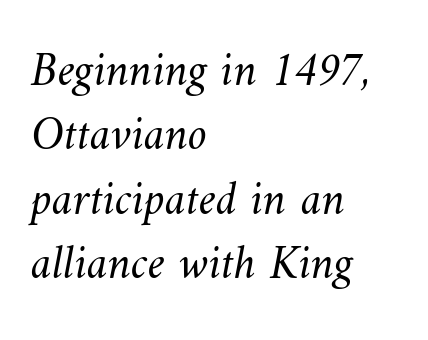
The image shows 48 px light type; set left-aligned, normal line spacing (1.34x), normal letter spacing, not underlined; medium stroke contrast and a small x-height.
